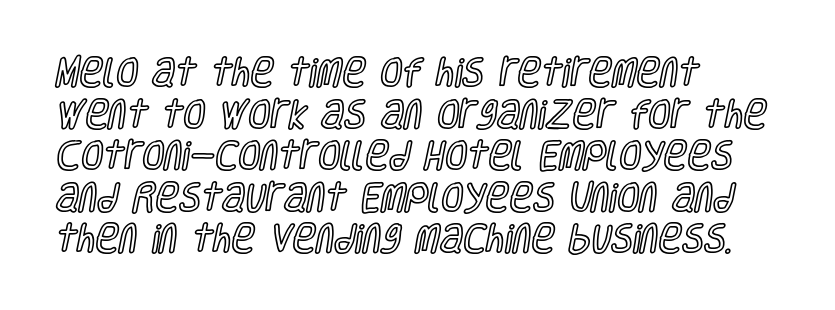
Q: Is the text italic (slanted)? A: Yes.
Q: Is the text underlined? A: No.
Q: How is the paragraph aligned? A: Left-aligned.
Q: Is the spacing between letters normal or unusually wide? A: Normal.
Q: Is the spacing between lines tight, normal or loose? A: Normal.
Q: Width (condensed, normal, or wide)? A: Condensed.
Q: x-height? A: Large.
Q: Monospaced? A: No.
